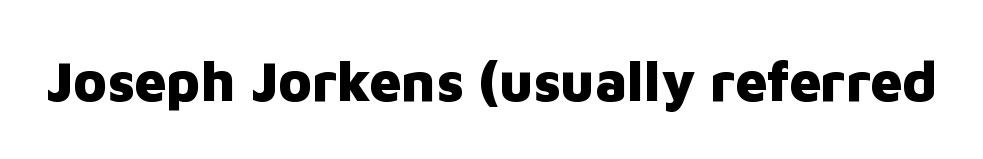
The image shows 56 px heavy sans-serif type, upright; set normal letter spacing, not underlined; low stroke contrast and a medium x-height.
